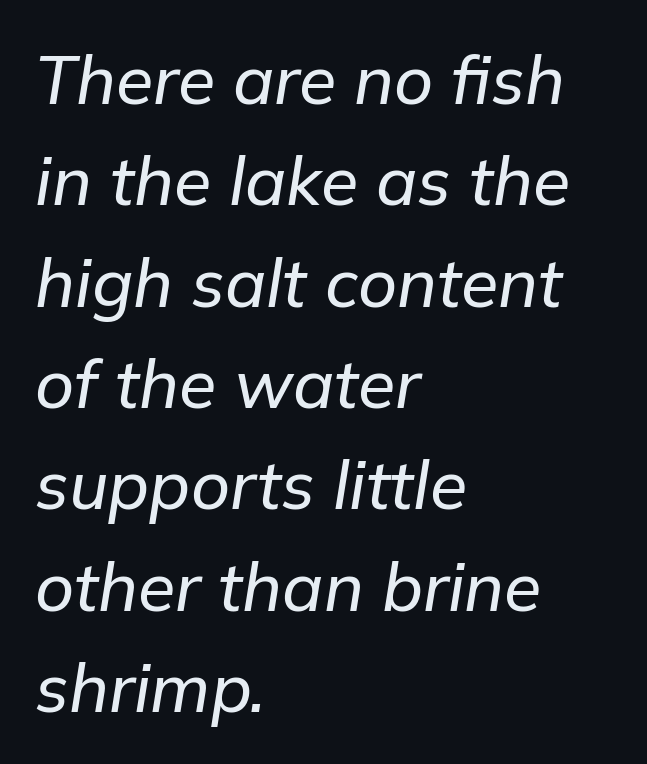
Q: Is the text italic (slanted)? A: Yes, it leans right by about 9 degrees.
Q: Is the text underlined? A: No.
Q: How is the paragraph aligned? A: Left-aligned.
Q: Is the spacing between letters normal or unusually wide? A: Normal.
Q: Is the spacing between lines tight, normal or loose? A: Normal.
Q: Width (condensed, normal, or wide)? A: Normal.
Q: Stroke contrast? A: Low.
Q: x-height? A: Medium.
Q: Monospaced? A: No.
